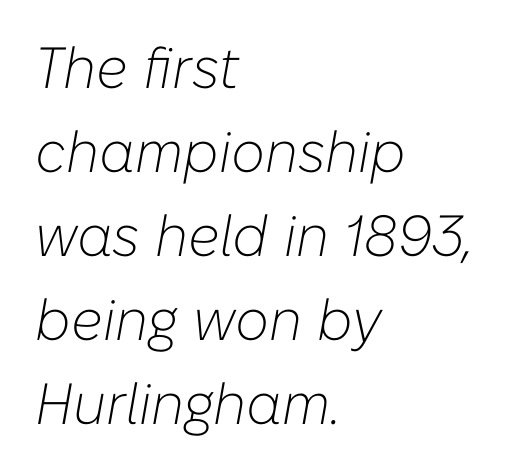
The face used here is proportionally spaced, like ordinary book or web type. Just letters on the line, the space beneath them empty. Notice how descenders clear the ascenders below comfortably — that's standard leading. The cut favours lightness, reaching ordinary text weight at its darkest. Tall strokes in this sample are angled rather than plumb. The compositor pushed each line to the left boundary.
